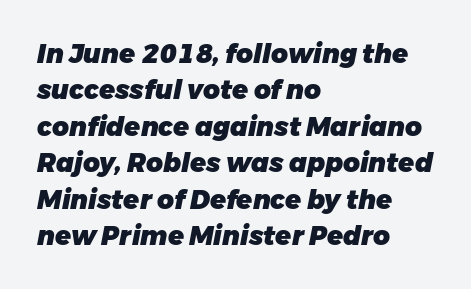
Q: Is the text bold? A: Yes.
Q: Is the text italic (slanted)? A: Yes, it leans right by about 11 degrees.
Q: Is the text underlined? A: No.
Q: How is the paragraph aligned? A: Left-aligned.
Q: Is the spacing between letters normal or unusually wide? A: Normal.
Q: Is the spacing between lines tight, normal or loose? A: Normal.
